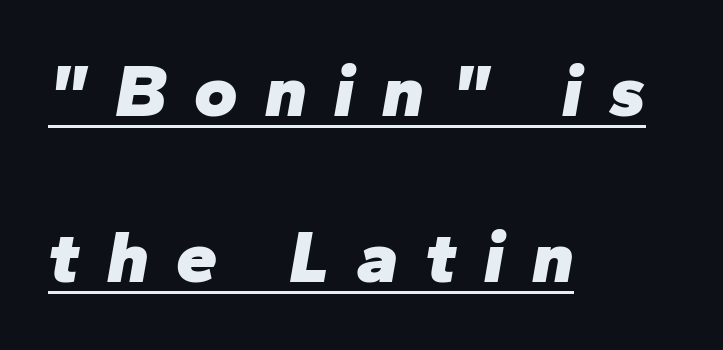
The image shows 74 px heavy type, italic (leaning right); set left-aligned, loose line spacing (2.25x), unusually wide letter spacing (+0.37 em), underlined; low stroke contrast and a medium x-height.
